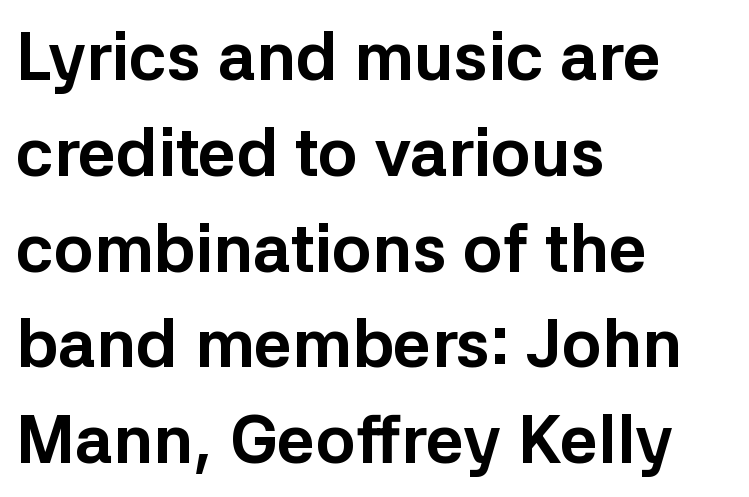
The image shows 67 px bold sans-serif type, upright; set left-aligned, normal line spacing (1.43x), normal letter spacing, not underlined; low stroke contrast and a medium x-height.
